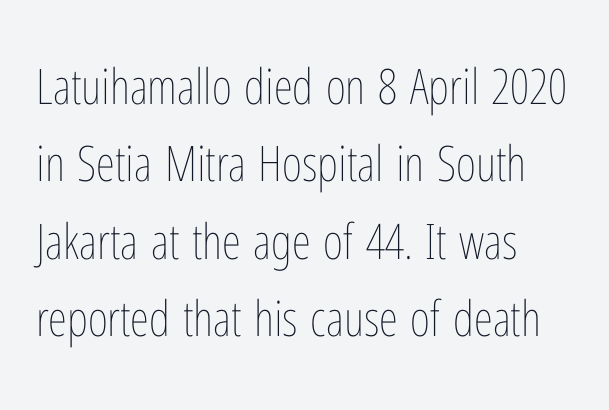
The space between consecutive lines is moderate. The face used here is proportionally spaced, like ordinary book or web type. Rule under the text: the space is simply empty. The specimen reads as upright at a glance. Left-aligned paragraph, ragged on the right.
